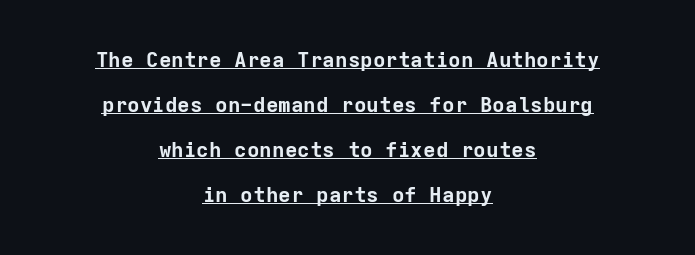
The image shows 21 px bold type, upright; set centered, loose line spacing (2.15x), normal letter spacing, underlined.
